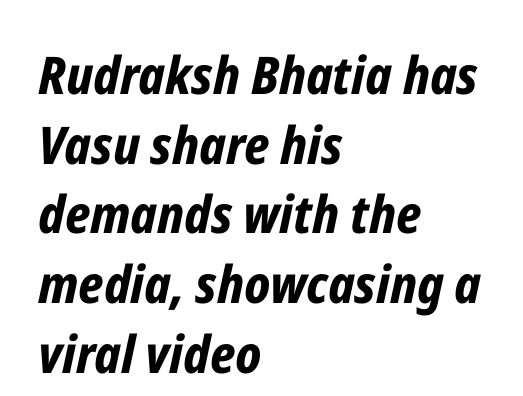
The compositor pushed each line to the left boundary. Character widths vary here, with narrow letters taking less room than wide ones. The face used here is rendered with its standard letterfit. An italicized treatment has been applied to the whole sample. The strokes are fattened all the way to bold.
